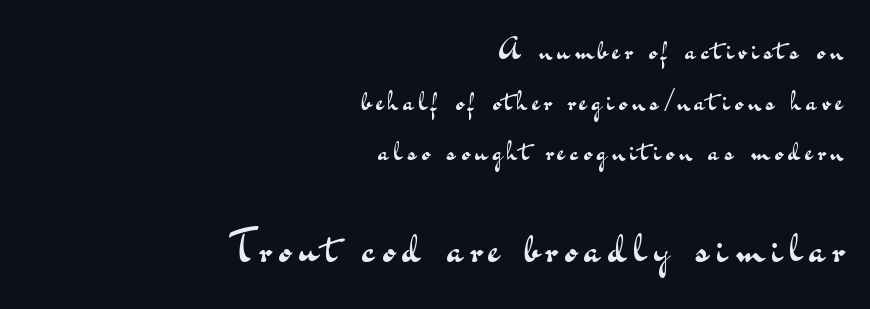
Q: Is the text bold? A: No.
Q: Is the text italic (slanted)? A: Yes.
Q: Is the typeface a serif or a sans-serif typeface? A: Sans-serif.
Q: Is the text underlined? A: No.
Q: How is the paragraph aligned? A: Right-aligned.
Q: Which block of text is set in a larger size, the first (top) or the second (bottom)? A: The second (bottom) one.
Q: Width (condensed, normal, or wide)? A: Wide.
Q: Stroke contrast? A: Medium.
Q: x-height? A: Small.
Q: Monospaced? A: No.
